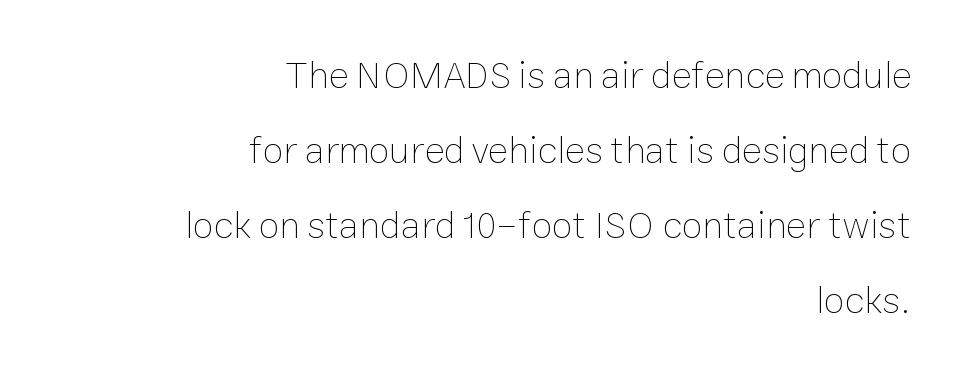
{"italic": "no", "bold": "no", "weight": "thin", "width": "normal", "stroke_contrast": "low", "x_height": "medium", "monospaced": "no", "underline": "no", "align": "right", "line_spacing": "loose", "line_spacing_ratio": 1.97, "letter_spacing": "normal", "letter_spacing_em": 0.0, "glyph_px": 38}
